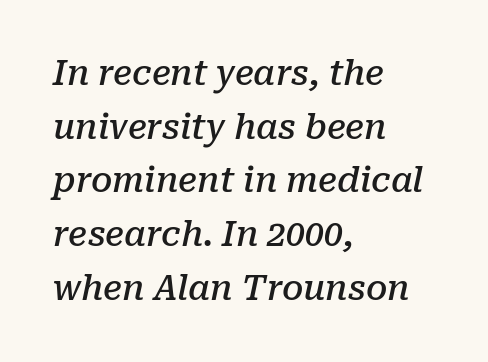
Is the type bold? Partly — it's a semibold, heavier than regular but not fully bold. If you measured baseline to baseline, you'd find a middling distance. The space directly below the letters is spotless. Where is the straight margin? On the left.
